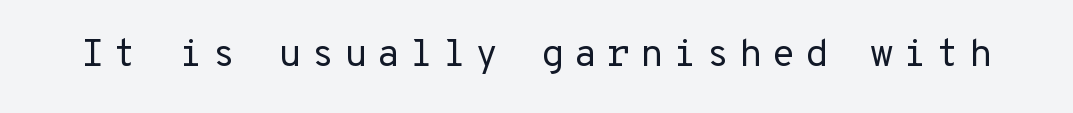
The image shows 38 px regular-weight sans-serif type, upright; set unusually wide letter spacing (+0.25 em), not underlined; low stroke contrast and a medium x-height.
